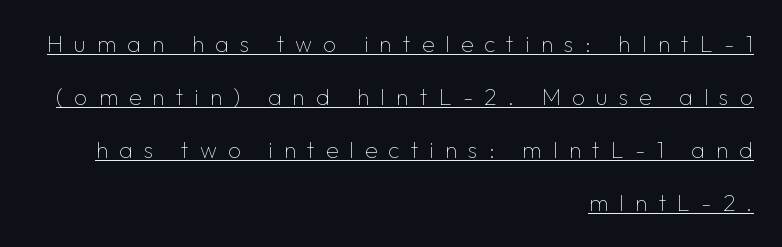
Q: Is the text bold? A: No.
Q: Is the text italic (slanted)? A: No, it is upright.
Q: Is the text underlined? A: Yes.
Q: How is the paragraph aligned? A: Right-aligned.
Q: Is the spacing between letters normal or unusually wide? A: Unusually wide.
Q: Is the spacing between lines tight, normal or loose? A: Loose.
